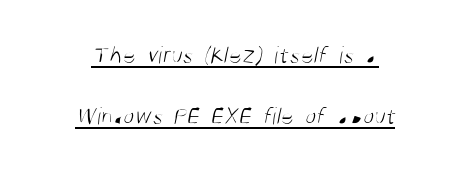
{"bold": "no", "underline": "yes", "align": "center", "line_spacing": "loose", "line_spacing_ratio": 2.46, "letter_spacing": "normal", "letter_spacing_em": 0.0, "glyph_px": 25}
